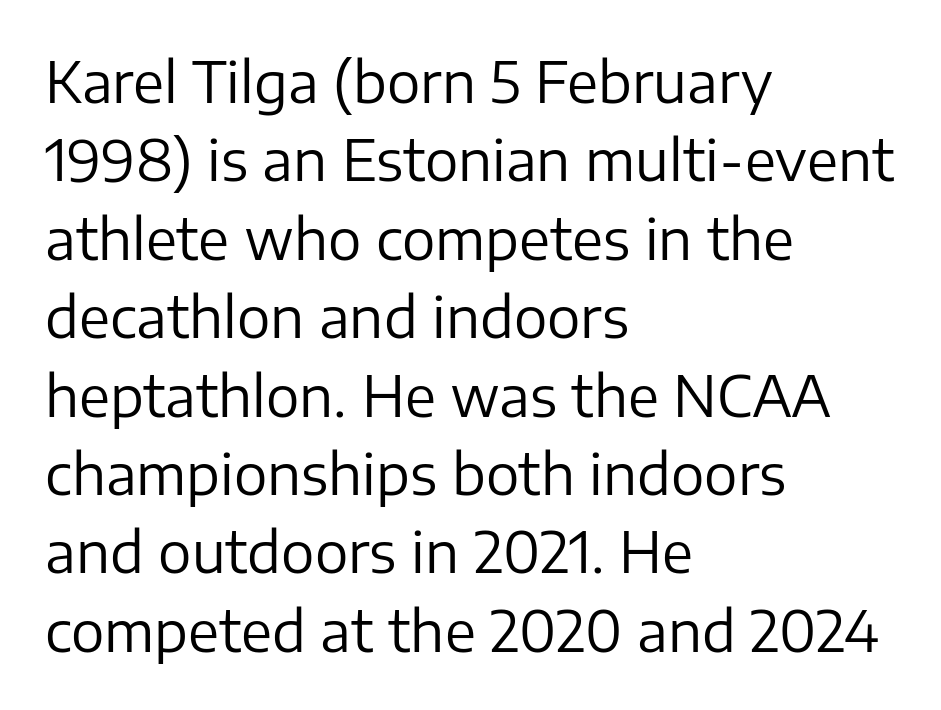
Q: Is the text bold? A: No.
Q: Is the text italic (slanted)? A: No, it is upright.
Q: Is the typeface a serif or a sans-serif typeface? A: Sans-serif.
Q: Is the text underlined? A: No.
Q: How is the paragraph aligned? A: Left-aligned.
Q: Is the spacing between letters normal or unusually wide? A: Normal.
Q: Is the spacing between lines tight, normal or loose? A: Normal.
Q: Width (condensed, normal, or wide)? A: Normal.
Q: Stroke contrast? A: Low.
Q: x-height? A: Medium.
Q: Monospaced? A: No.
